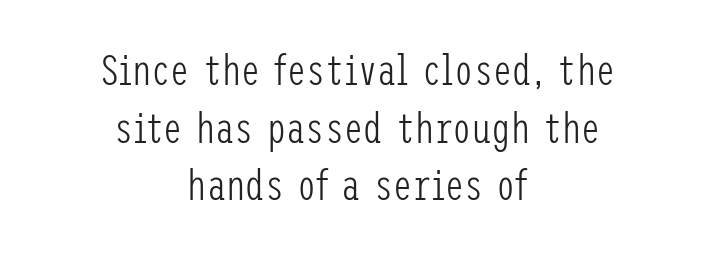
The image shows 43 px light, condensed sans-serif type, upright; set centered, normal line spacing (1.34x), normal letter spacing, not underlined; low stroke contrast and a medium x-height.
